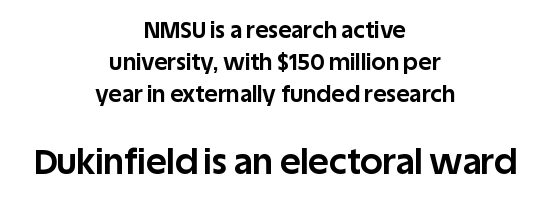
Q: Is the text bold? A: Yes.
Q: Is the text italic (slanted)? A: No, it is upright.
Q: Is the typeface a serif or a sans-serif typeface? A: Sans-serif.
Q: Is the text underlined? A: No.
Q: How is the paragraph aligned? A: Centered.
Q: Is the spacing between letters normal or unusually wide? A: Normal.
Q: Is the spacing between lines tight, normal or loose? A: Normal.
Q: Which block of text is set in a larger size, the first (top) or the second (bottom)? A: The second (bottom) one.
Q: Width (condensed, normal, or wide)? A: Normal.
Q: Stroke contrast? A: Low.
Q: x-height? A: Large.
Q: Monospaced? A: No.
